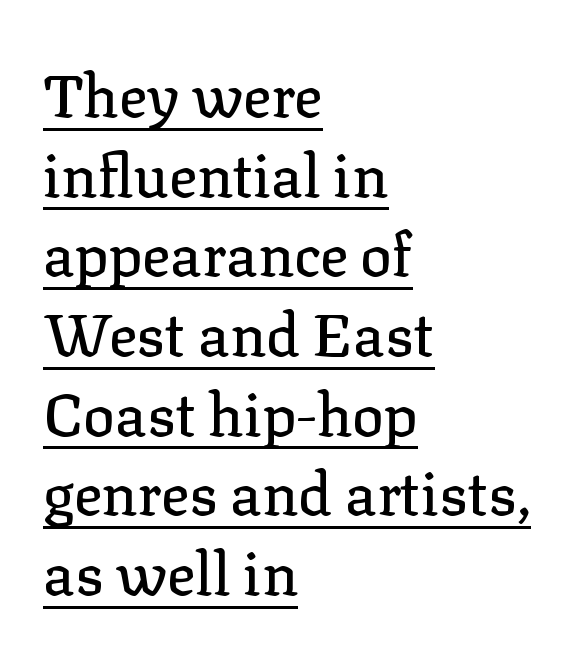
You could not count columns in this text — the font is proportionally spaced. Descenders here cross a horizontal rule under the line. The rendering anchors every line to the left-hand side. Interline gaps are of average width in this sample. Font category for this specimen: serif.
